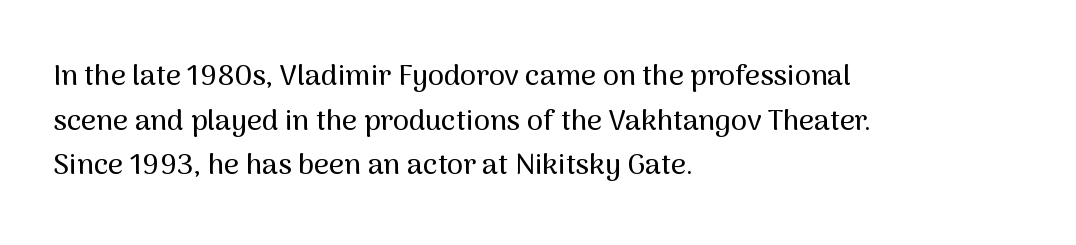
{"serif": "no", "italic": "no", "width": "normal", "stroke_contrast": "medium", "x_height": "medium", "monospaced": "no", "underline": "no", "align": "left", "line_spacing": "normal", "line_spacing_ratio": 1.54, "letter_spacing": "normal", "letter_spacing_em": 0.0, "glyph_px": 29}
